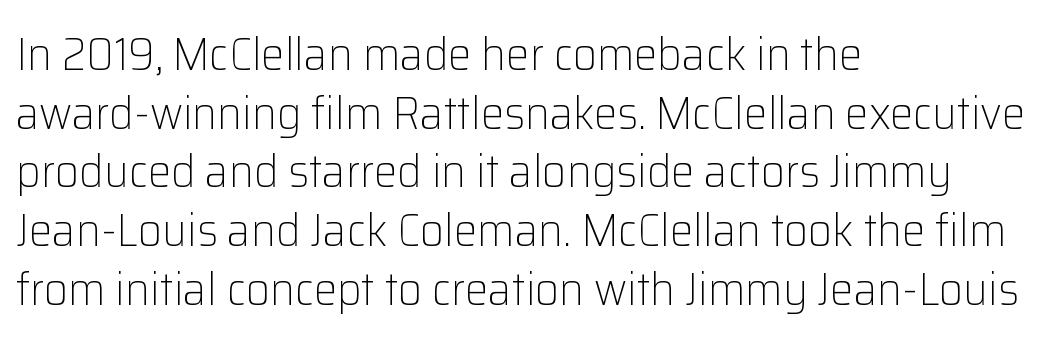
{"serif": "no", "italic": "no", "bold": "no", "weight": "light", "width": "normal", "stroke_contrast": "low", "x_height": "medium", "monospaced": "no", "underline": "no", "align": "left", "line_spacing": "normal", "line_spacing_ratio": 1.25, "letter_spacing": "normal", "letter_spacing_em": 0.0, "glyph_px": 47}
